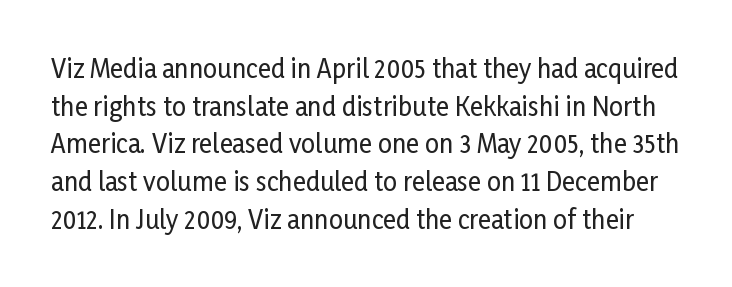
Q: Is the text italic (slanted)? A: No, it is upright.
Q: Is the text underlined? A: No.
Q: Is the spacing between letters normal or unusually wide? A: Normal.
Q: Is the spacing between lines tight, normal or loose? A: Normal.
